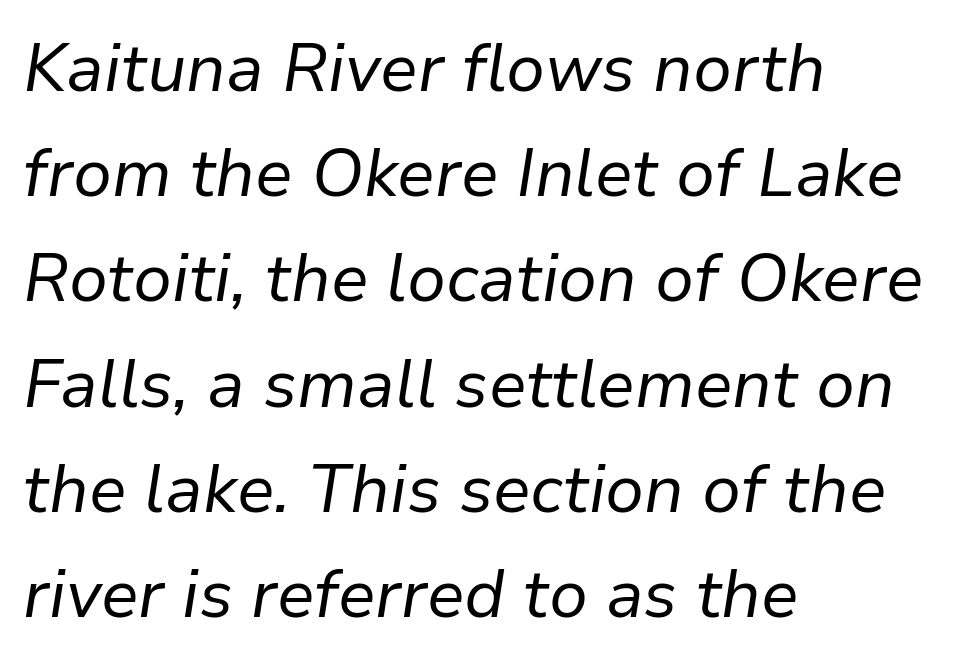
{"italic": "yes", "lean": "right", "slant_degrees": 9, "bold": "no", "weight": "regular", "width": "normal", "stroke_contrast": "low", "x_height": "medium", "monospaced": "no", "underline": "no", "align": "left", "line_spacing": "normal", "line_spacing_ratio": 1.57, "letter_spacing": "normal", "letter_spacing_em": 0.0, "glyph_px": 67}
